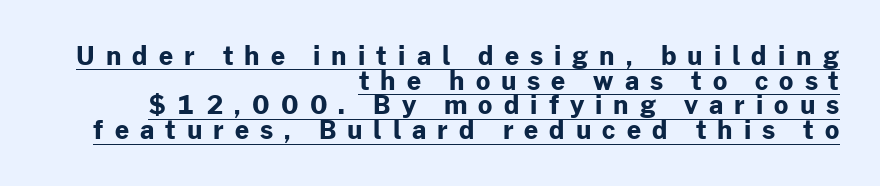
The image shows 25 px bold type, upright; set right-aligned, tight line spacing (0.99x), unusually wide letter spacing (+0.44 em), underlined.
